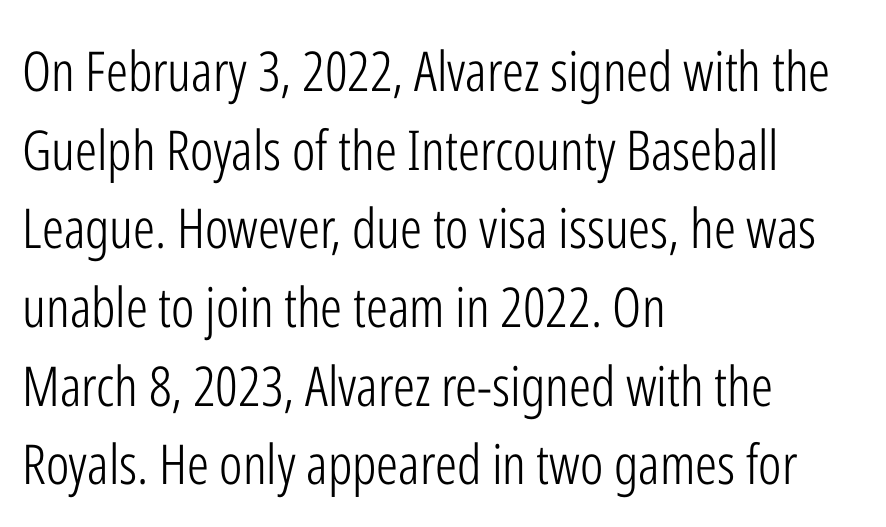
Q: Is the text bold? A: No.
Q: Is the text italic (slanted)? A: No, it is upright.
Q: Is the typeface a serif or a sans-serif typeface? A: Sans-serif.
Q: Is the text underlined? A: No.
Q: How is the paragraph aligned? A: Left-aligned.
Q: Is the spacing between letters normal or unusually wide? A: Normal.
Q: Is the spacing between lines tight, normal or loose? A: Normal.
Q: Width (condensed, normal, or wide)? A: Condensed.
Q: Stroke contrast? A: Low.
Q: x-height? A: Medium.
Q: Monospaced? A: No.
